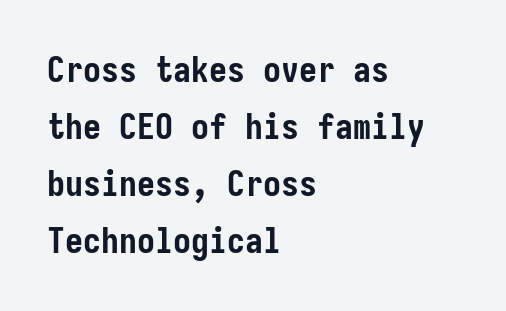
Q: Is the text bold? A: Yes.
Q: Is the text italic (slanted)? A: No, it is upright.
Q: Is the typeface a serif or a sans-serif typeface? A: Sans-serif.
Q: Is the text underlined? A: No.
Q: How is the paragraph aligned? A: Left-aligned.
Q: Is the spacing between letters normal or unusually wide? A: Normal.
Q: Is the spacing between lines tight, normal or loose? A: Normal.
Q: Width (condensed, normal, or wide)? A: Condensed.
Q: Stroke contrast? A: Low.
Q: x-height? A: Medium.
